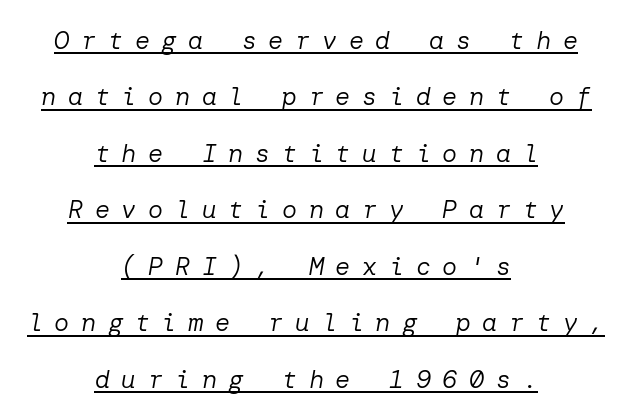
Style check: oblique. A typographer would call this underscored text. Typeset on center — no edge is straight. You could fit nearly another row in the gap between these rows. Between one letter and the next there's a generous, obvious gap. Caption: face not bold, strokes unweighted.
